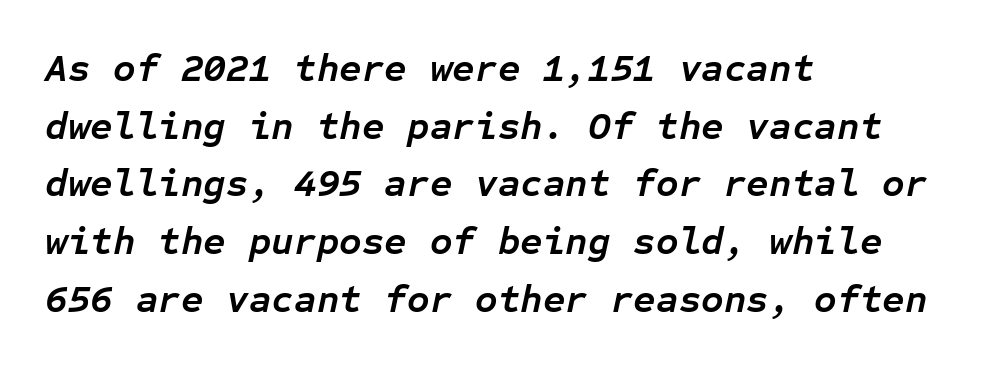
Q: Is the text bold? A: Yes.
Q: Is the text italic (slanted)? A: Yes, it leans right by about 12 degrees.
Q: Is the text underlined? A: No.
Q: How is the paragraph aligned? A: Left-aligned.
Q: Is the spacing between letters normal or unusually wide? A: Normal.
Q: Is the spacing between lines tight, normal or loose? A: Normal.
Q: Width (condensed, normal, or wide)? A: Normal.
Q: Stroke contrast? A: Low.
Q: x-height? A: Medium.
Q: Monospaced? A: Yes.
